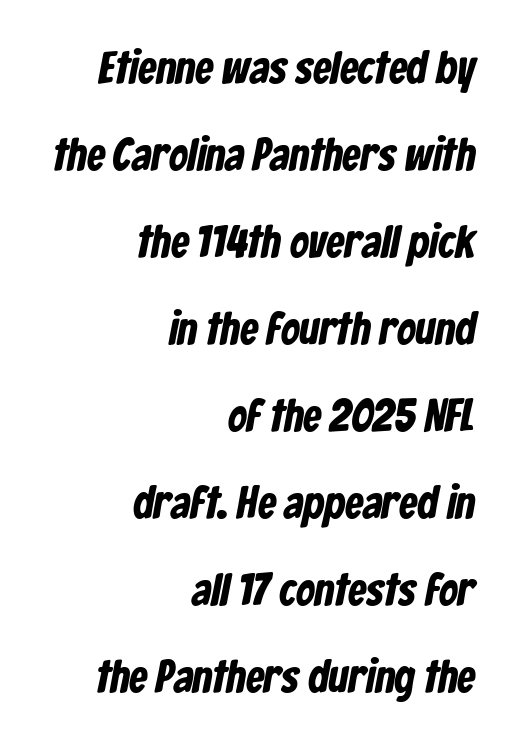
{"serif": "no", "width": "condensed", "stroke_contrast": "low", "x_height": "medium", "monospaced": "no", "underline": "no", "align": "right", "line_spacing_ratio": 1.89, "letter_spacing": "normal", "letter_spacing_em": 0.0, "glyph_px": 46}
